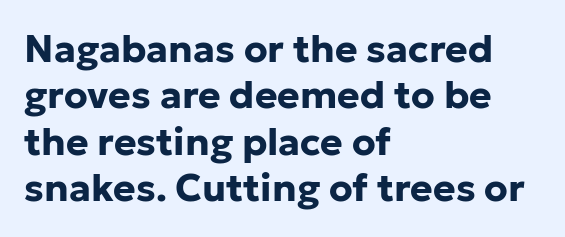
Q: Is the text bold? A: Yes.
Q: Is the text italic (slanted)? A: No, it is upright.
Q: Is the typeface a serif or a sans-serif typeface? A: Sans-serif.
Q: Is the text underlined? A: No.
Q: How is the paragraph aligned? A: Left-aligned.
Q: Is the spacing between letters normal or unusually wide? A: Normal.
Q: Width (condensed, normal, or wide)? A: Normal.
Q: Stroke contrast? A: Low.
Q: x-height? A: Medium.
Q: Monospaced? A: No.
